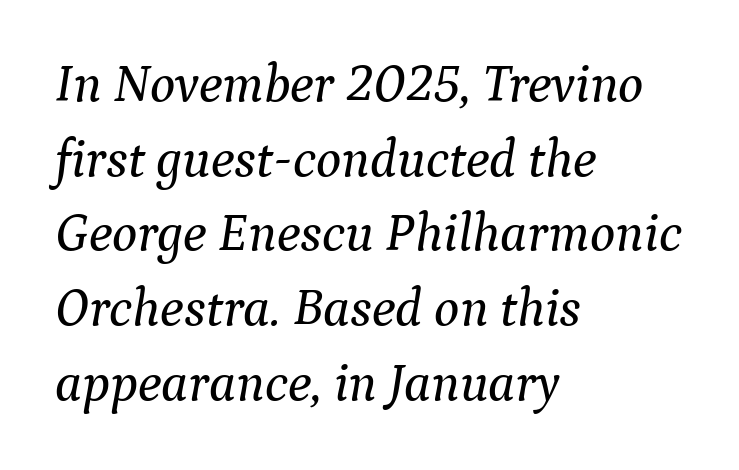
{"serif": "yes", "italic": "yes", "lean": "right", "slant_degrees": 9, "width": "normal", "stroke_contrast": "medium", "x_height": "medium", "monospaced": "no", "underline": "no", "align": "left", "line_spacing": "normal", "line_spacing_ratio": 1.41, "letter_spacing": "normal", "letter_spacing_em": 0.0, "glyph_px": 53}
